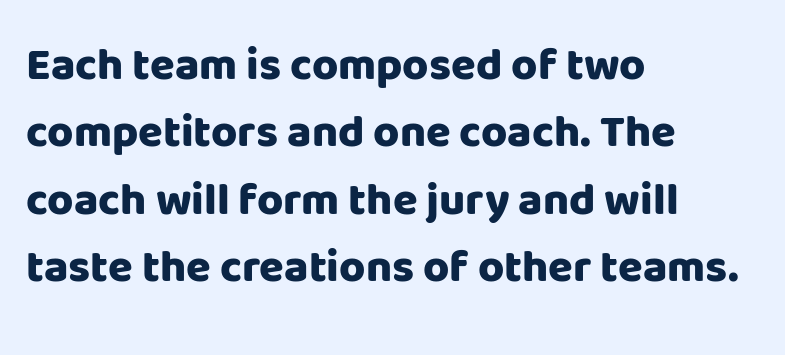
This is roman type, the default non-slanted kind. The glyphs in this specimen are sans serif. The letters advance in unequal steps, a hallmark of proportional type. Plenty of ink on the page — the face is bold. No word sits above an underline. Caption: standard tracking, unaltered.
